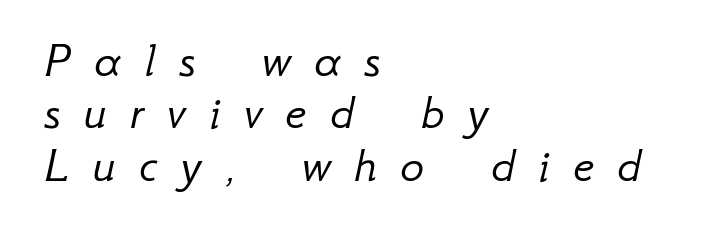
Q: Is the text bold? A: No.
Q: Is the text italic (slanted)? A: Yes, it leans right by about 12 degrees.
Q: Is the text underlined? A: No.
Q: How is the paragraph aligned? A: Left-aligned.
Q: Is the spacing between letters normal or unusually wide? A: Unusually wide.
Q: Is the spacing between lines tight, normal or loose? A: Tight.
Q: Width (condensed, normal, or wide)? A: Normal.
Q: Stroke contrast? A: Low.
Q: x-height? A: Small.
Q: Monospaced? A: No.
